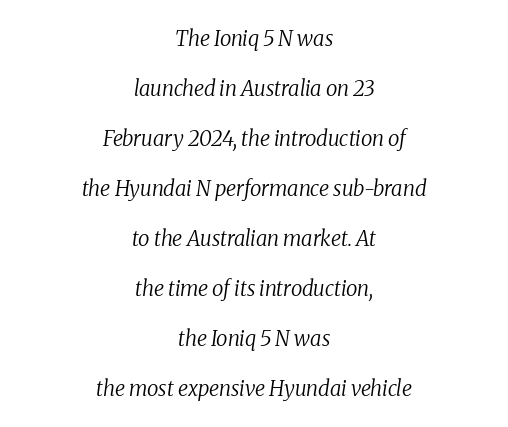
The compositor balanced each line on the midline. Quick note: interline space is abundant. The characters are drawn with everyday or finer stroke widths. A bare baseline throughout the passage.
